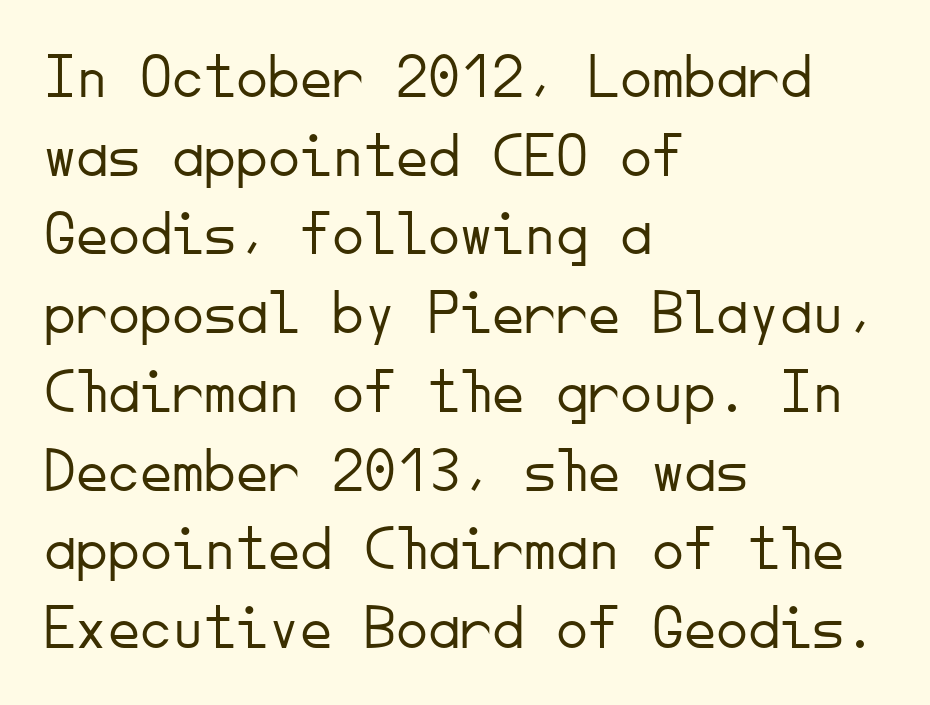
The image shows 64 px light sans-serif type, upright, monospaced; set left-aligned, line spacing 1.23x, normal letter spacing, not underlined; low stroke contrast and a small x-height.
